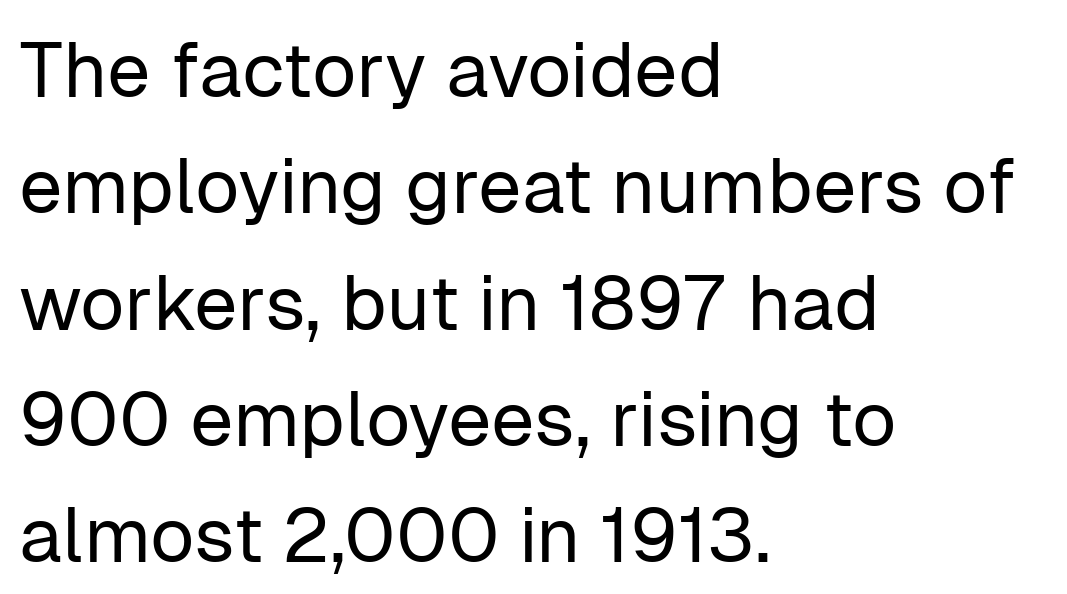
Line spacing here is normal. Posture: upright roman. Alignment: flush left. Quick note: underline off. Observe the ordinary spacing: letters are neighbours, not strangers. Is this a fixed-width face? No — the glyphs have proportional, varying widths.
